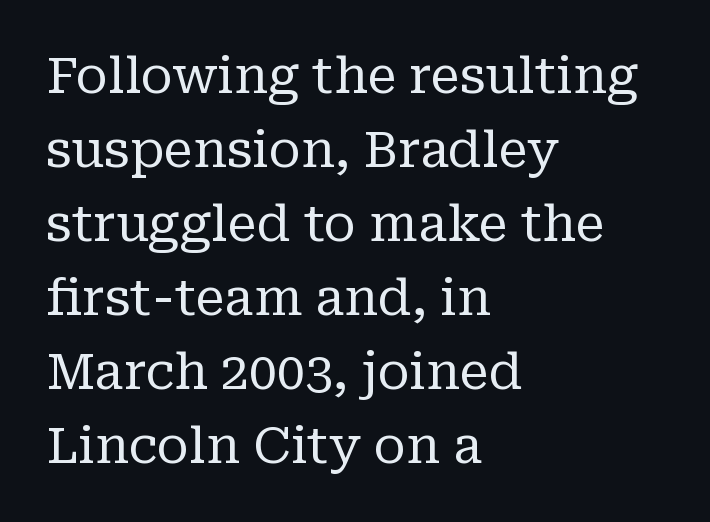
Q: Is the text bold? A: No.
Q: Is the text italic (slanted)? A: No, it is upright.
Q: Is the typeface a serif or a sans-serif typeface? A: Serif.
Q: Is the text underlined? A: No.
Q: How is the paragraph aligned? A: Left-aligned.
Q: Is the spacing between letters normal or unusually wide? A: Normal.
Q: Is the spacing between lines tight, normal or loose? A: Normal.
Q: Width (condensed, normal, or wide)? A: Normal.
Q: Stroke contrast? A: Low.
Q: x-height? A: Medium.
Q: Monospaced? A: No.
